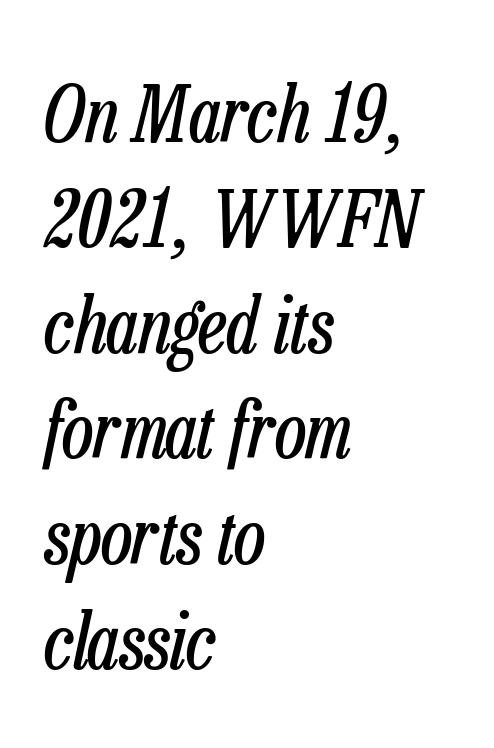
Just letters on the line, the space beneath them empty. The axis of the letterforms is tilted away from vertical. Heaviness? Minimal to ordinary, like unemphasized prose. In terms of leading, this rendering sits right in the middle. These lines are rendered in a variable-pitch font.
